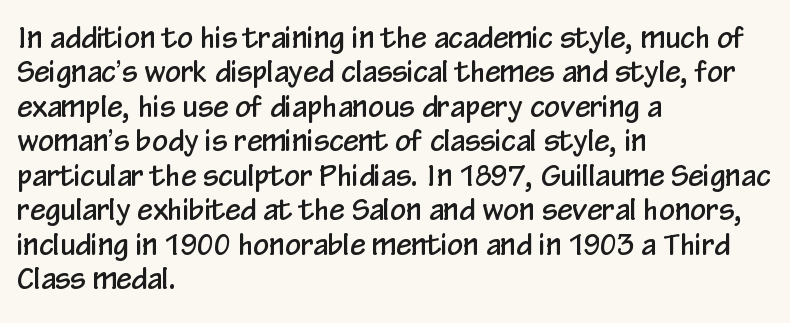
{"serif": "no", "italic": "no", "width": "condensed", "stroke_contrast": "low", "x_height": "medium", "monospaced": "no", "underline": "no", "align": "left", "line_spacing_ratio": 1.23, "letter_spacing": "normal", "letter_spacing_em": 0.0, "glyph_px": 28}
